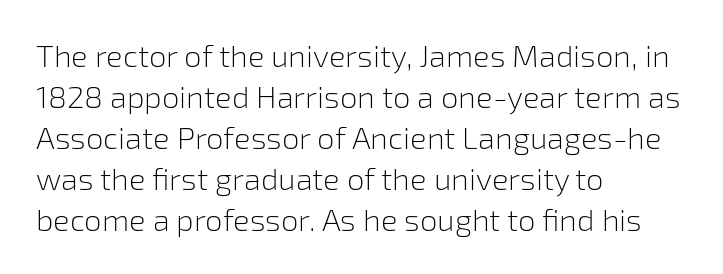
{"serif": "no", "italic": "no", "bold": "no", "weight": "light", "width": "normal", "stroke_contrast": "low", "x_height": "medium", "monospaced": "no", "underline": "no", "align": "left", "line_spacing": "normal", "line_spacing_ratio": 1.32, "letter_spacing": "normal", "letter_spacing_em": 0.0, "glyph_px": 31}
